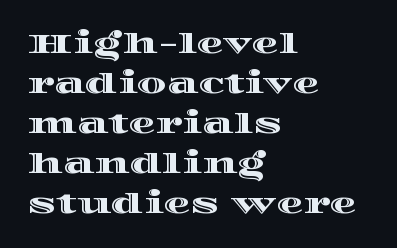
Regular leading. The zone under the glyphs is completely vacant. Italic? Not at all — the glyphs are vertical. A typesetter would call this zero additional tracking. Leftover space on each line is placed entirely after the last word.
